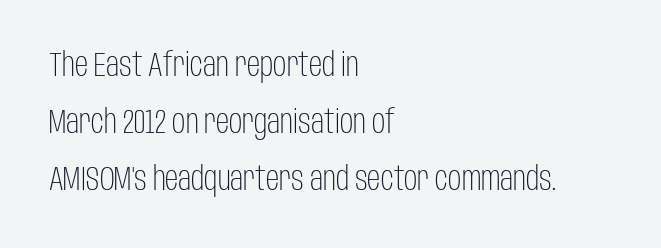
Q: Is the text bold? A: No.
Q: Is the text italic (slanted)? A: No, it is upright.
Q: Is the typeface a serif or a sans-serif typeface? A: Sans-serif.
Q: Is the text underlined? A: No.
Q: How is the paragraph aligned? A: Left-aligned.
Q: Is the spacing between letters normal or unusually wide? A: Normal.
Q: Width (condensed, normal, or wide)? A: Condensed.
Q: Stroke contrast? A: Low.
Q: x-height? A: Large.
Q: Monospaced? A: No.
